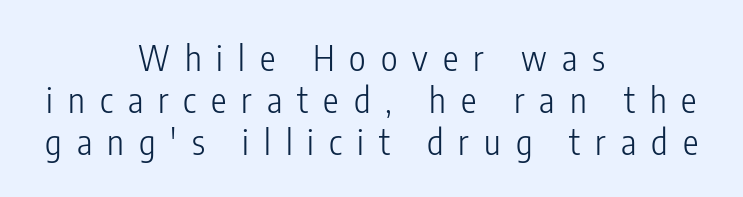
The image shows 35 px light, condensed sans-serif type, upright; set centered, line spacing 1.2x, unusually wide letter spacing (+0.43 em), not underlined; low stroke contrast and a medium x-height.
